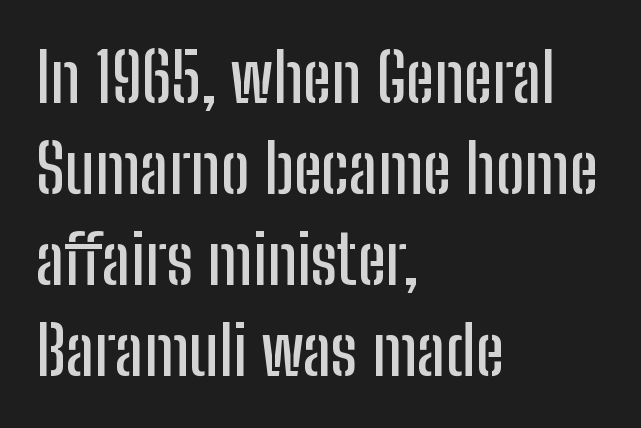
The image shows 68 px condensed sans-serif type, upright; set left-aligned, normal line spacing (1.34x), normal letter spacing, not underlined; low stroke contrast and a medium x-height.
